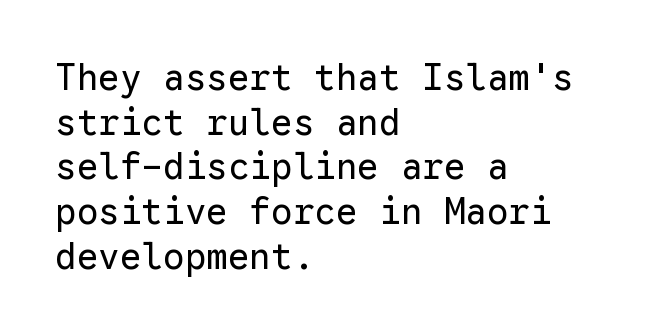
The letters stand upright; this is a roman face. Decoration check: the copy has no underline. The letters look calm and open, with moderate or lighter stems. Monospaced: the letters line up in strict vertical columns. The face used here is a sans, in the tradition of grotesques and geometrics.
